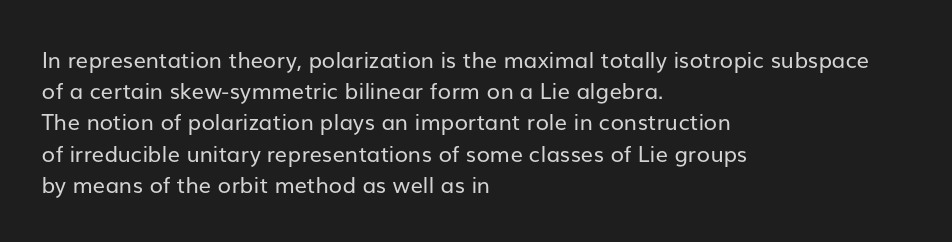
Every row of glyphs begins at an identical x-position on the left. The typesetting does not lean heavy: it is not bold. One glance says typical: line gaps are just what's usual. Underlining? Definitely not there.
